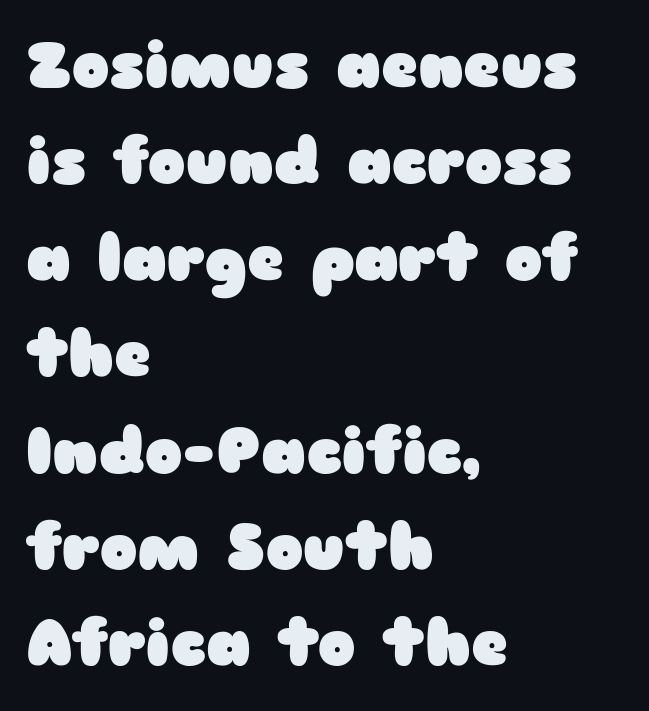
{"serif": "no", "italic": "no", "bold": "yes", "weight": "heavy", "width": "wide", "stroke_contrast": "low", "x_height": "medium", "monospaced": "no", "underline": "no", "align": "left", "line_spacing": "normal", "line_spacing_ratio": 1.53, "letter_spacing": "normal", "letter_spacing_em": 0.0, "glyph_px": 63}
